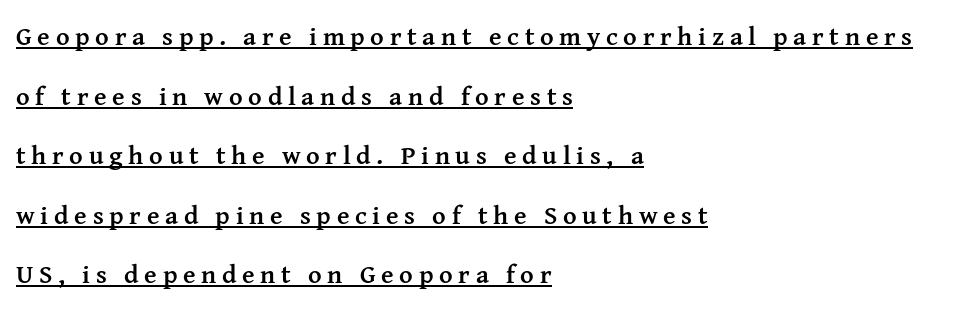
A baseline rule has been typeset under these characters. This rendering widens character spacing well past its baseline value. The glyphs have the mass of a bold cut. The letters stand upright; this is a roman face. Horizontally, the lines are justified to the leading edge only.
